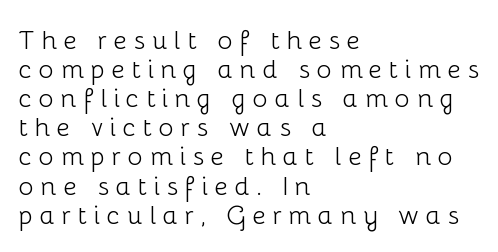
The image shows 26 px text type, upright; set left-aligned, tight line spacing (1.12x), unusually wide letter spacing (+0.25 em), not underlined.
